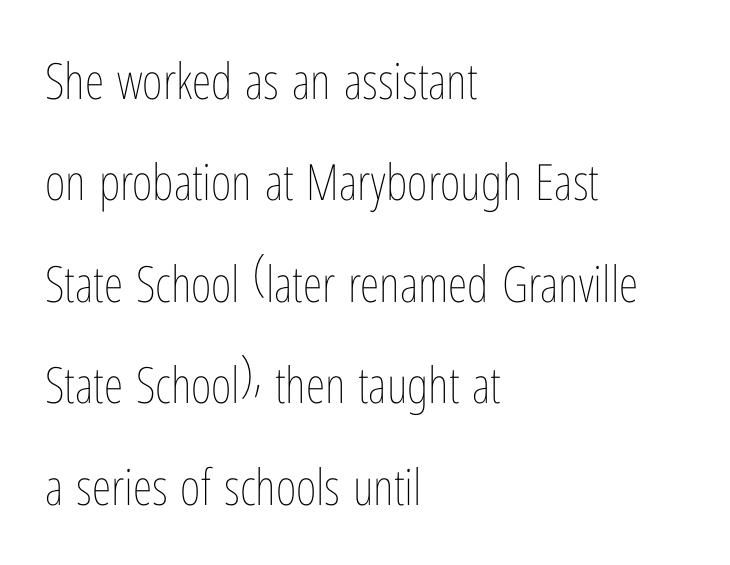
Summary of weight: not heavy and not bold. These lines were composed using upright roman letters. Widely set lines give the paragraph a tall, airy silhouette. These lines stack with their left ends in a neat column. Each letter keeps its own natural width here, so spacing adapts to shape. Is the letter spacing exaggerated? No — it looks like the ordinary default.
